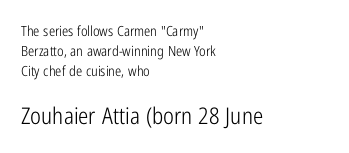
The image shows 23 px text type, upright; set left-aligned, normal line spacing (1.43x), normal letter spacing, not underlined; the second (bottom) block is 1.64x larger.
